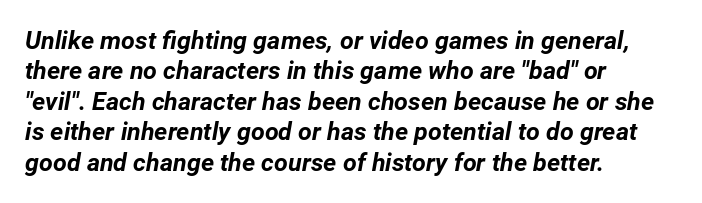
The image shows 25 px bold type, italic (leaning right); set left-aligned, line spacing 1.22x, normal letter spacing, not underlined.
